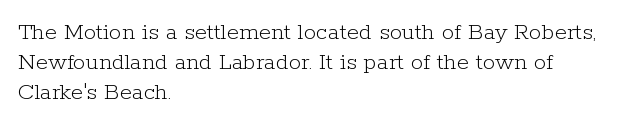
Q: Is the text bold? A: No.
Q: Is the text italic (slanted)? A: No, it is upright.
Q: Is the text underlined? A: No.
Q: How is the paragraph aligned? A: Left-aligned.
Q: Is the spacing between letters normal or unusually wide? A: Normal.
